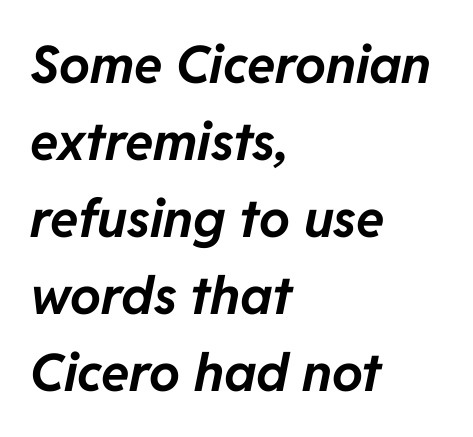
The rendering uses a bold face; every stroke is thick and dark. Slant detected: the letters are inclined. No extra tracking has been applied to these lines. Alignment: flush left.
